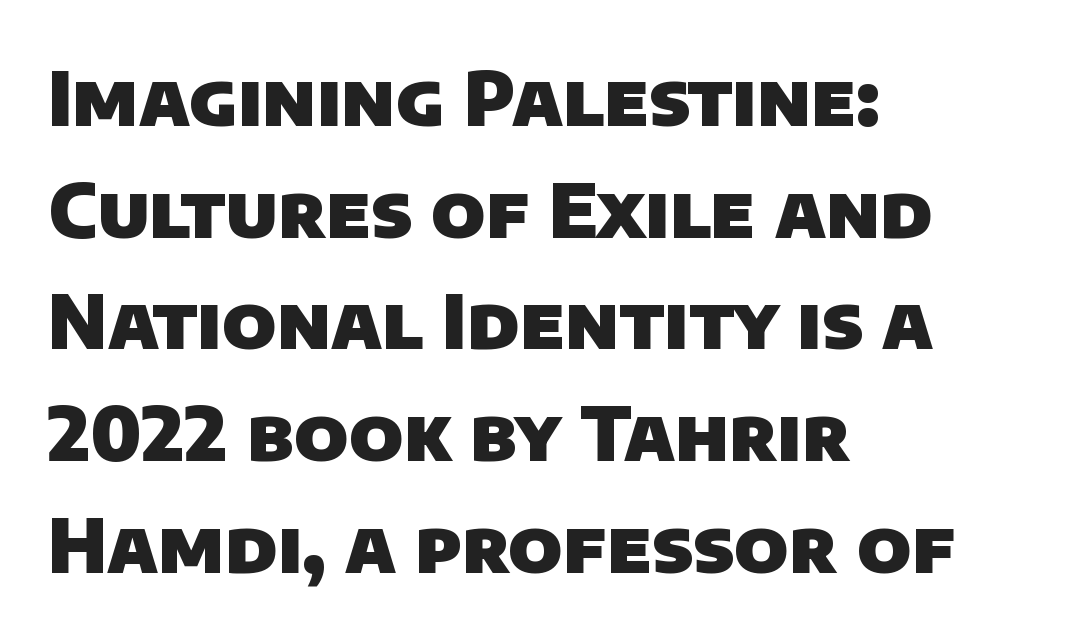
Q: Is the text bold? A: Yes.
Q: Is the typeface a serif or a sans-serif typeface? A: Sans-serif.
Q: Is the text underlined? A: No.
Q: How is the paragraph aligned? A: Left-aligned.
Q: Is the spacing between letters normal or unusually wide? A: Normal.
Q: Is the spacing between lines tight, normal or loose? A: Normal.
Q: Width (condensed, normal, or wide)? A: Normal.
Q: Stroke contrast? A: Low.
Q: x-height? A: Large.
Q: Monospaced? A: No.
